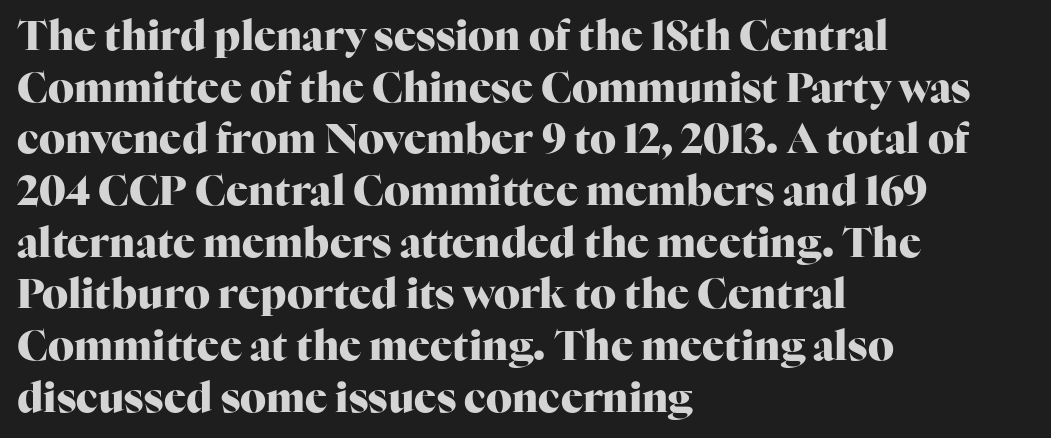
Q: Is the text bold? A: Yes.
Q: Is the text italic (slanted)? A: No, it is upright.
Q: Is the typeface a serif or a sans-serif typeface? A: Serif.
Q: Is the text underlined? A: No.
Q: How is the paragraph aligned? A: Left-aligned.
Q: Is the spacing between letters normal or unusually wide? A: Normal.
Q: Is the spacing between lines tight, normal or loose? A: Normal.
Q: Width (condensed, normal, or wide)? A: Normal.
Q: Stroke contrast? A: High.
Q: x-height? A: Medium.
Q: Monospaced? A: No.
